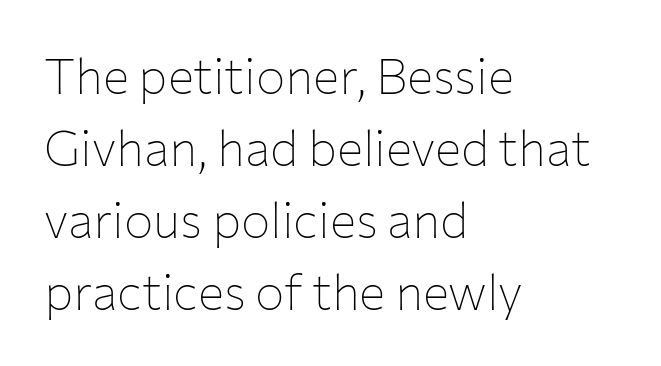
{"serif": "no", "italic": "no", "bold": "no", "weight": "thin", "width": "normal", "stroke_contrast": "low", "x_height": "medium", "monospaced": "no", "underline": "no", "align": "left", "line_spacing": "normal", "line_spacing_ratio": 1.47, "letter_spacing": "normal", "letter_spacing_em": 0.0, "glyph_px": 49}
